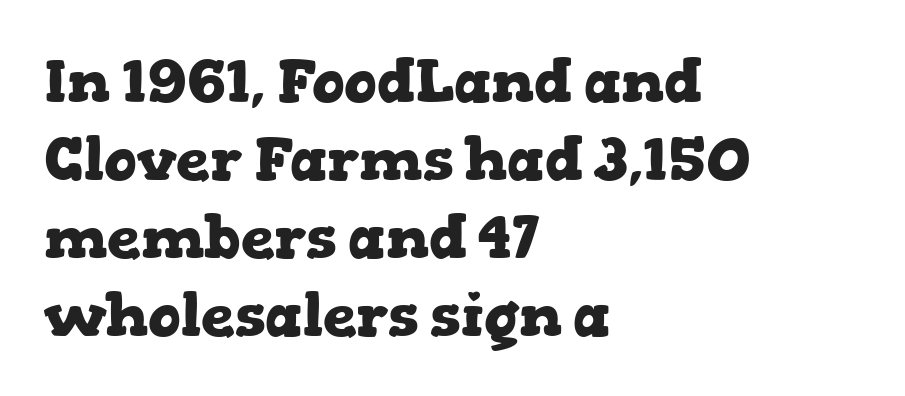
The image shows 60 px heavy, wide serif type, upright; set left-aligned, normal line spacing (1.3x), normal letter spacing, not underlined; low stroke contrast and a medium x-height.
